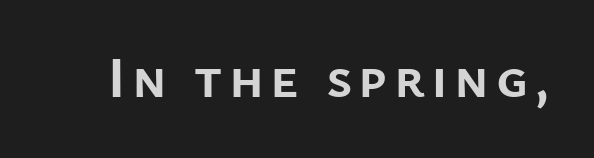
The typography opts for an upright posture over an oblique one. The strip under each line holds only bare page. Strokes here are thick enough to call this a true bold. Font category for this specimen: sans-serif. You could not count columns in this text — the font is proportionally spaced.
